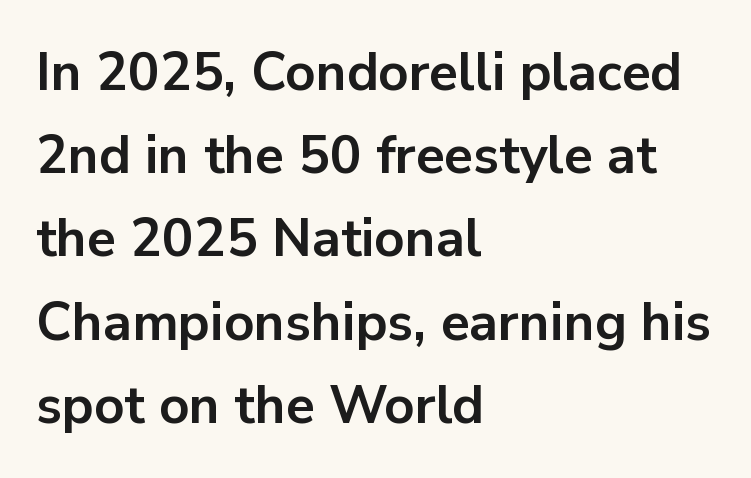
Q: Is the text bold? A: Yes.
Q: Is the text italic (slanted)? A: No, it is upright.
Q: Is the typeface a serif or a sans-serif typeface? A: Sans-serif.
Q: Is the text underlined? A: No.
Q: How is the paragraph aligned? A: Left-aligned.
Q: Is the spacing between letters normal or unusually wide? A: Normal.
Q: Is the spacing between lines tight, normal or loose? A: Normal.
Q: Width (condensed, normal, or wide)? A: Normal.
Q: Stroke contrast? A: Low.
Q: x-height? A: Medium.
Q: Monospaced? A: No.
